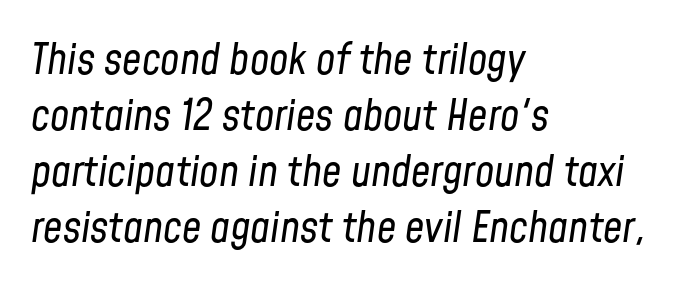
{"italic": "yes", "lean": "right", "slant_degrees": 8, "bold": "no", "weight": "regular", "width": "condensed", "stroke_contrast": "low", "x_height": "medium", "monospaced": "no", "underline": "no", "align": "left", "line_spacing": "normal", "line_spacing_ratio": 1.3, "letter_spacing": "normal", "letter_spacing_em": 0.0, "glyph_px": 43}
